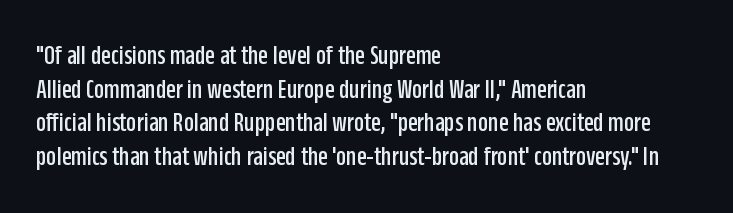
Posture: vertical. Default kerning and tracking; the words read as compact shapes. These lines stack with their left ends in a neat column. The letters advance in unequal steps, a hallmark of proportional type. Nobody drew a line under any word here.
